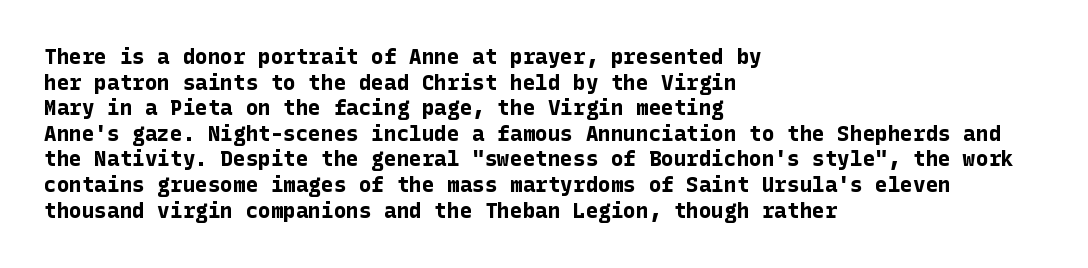
Q: Is the text bold? A: Yes.
Q: Is the text italic (slanted)? A: No, it is upright.
Q: Is the text underlined? A: No.
Q: How is the paragraph aligned? A: Left-aligned.
Q: Is the spacing between letters normal or unusually wide? A: Normal.
